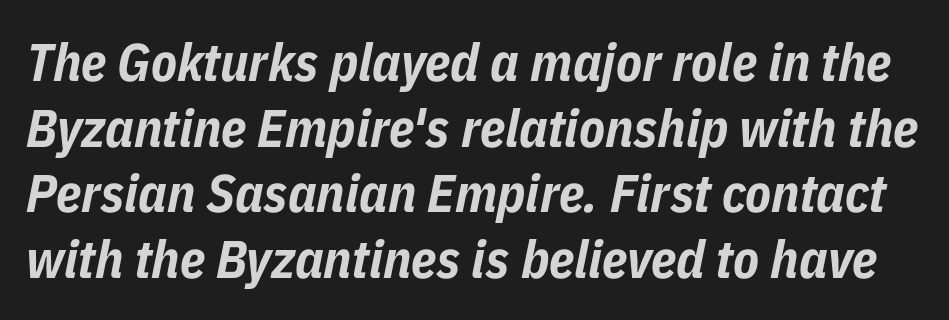
Q: Is the text bold? A: Yes.
Q: Is the text italic (slanted)? A: Yes, it leans right by about 11 degrees.
Q: Is the text underlined? A: No.
Q: Is the spacing between letters normal or unusually wide? A: Normal.
Q: Width (condensed, normal, or wide)? A: Condensed.
Q: Stroke contrast? A: Low.
Q: x-height? A: Medium.
Q: Monospaced? A: No.
